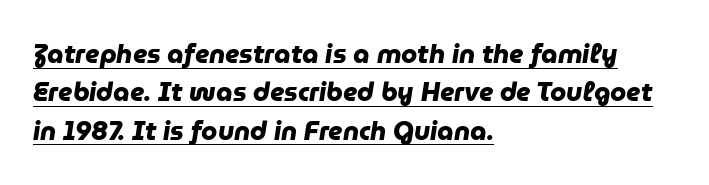
{"bold": "yes", "underline": "yes", "align": "left", "line_spacing": "normal", "line_spacing_ratio": 1.48, "letter_spacing": "normal", "letter_spacing_em": 0.0, "glyph_px": 26}
